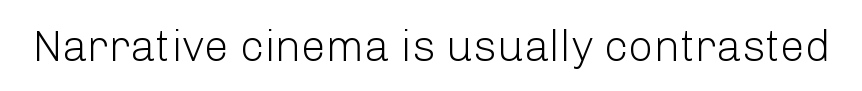
The image shows 44 px light sans-serif type, upright; set normal letter spacing, not underlined; low stroke contrast and a medium x-height.
